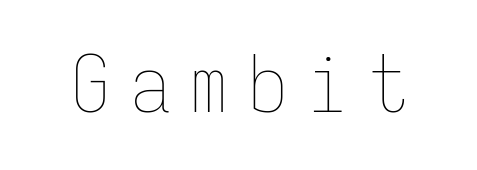
Q: Is the text bold? A: No.
Q: Is the text italic (slanted)? A: No, it is upright.
Q: Is the text underlined? A: No.
Q: Is the spacing between letters normal or unusually wide? A: Unusually wide.
Q: Width (condensed, normal, or wide)? A: Condensed.
Q: Stroke contrast? A: Low.
Q: x-height? A: Medium.
Q: Monospaced? A: Yes.
